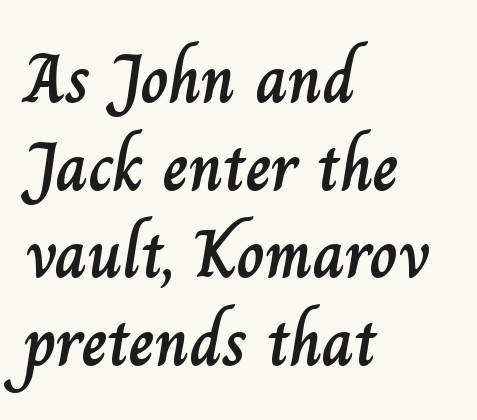
Check the space under the baseline: it is left empty. Looks like regular typesetting: each glyph gets only the width it needs. In terms of leading, this rendering sits right in the middle.
